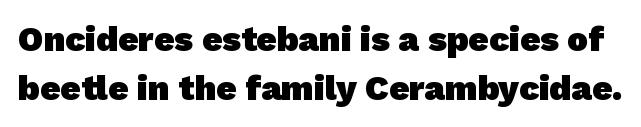
Q: Is the text bold? A: Yes.
Q: Is the typeface a serif or a sans-serif typeface? A: Sans-serif.
Q: Is the text underlined? A: No.
Q: Is the spacing between letters normal or unusually wide? A: Normal.
Q: Is the spacing between lines tight, normal or loose? A: Normal.
Q: Width (condensed, normal, or wide)? A: Normal.
Q: Stroke contrast? A: Low.
Q: x-height? A: Medium.
Q: Monospaced? A: No.
